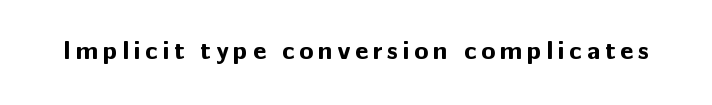
{"italic": "no", "bold": "yes", "underline": "no", "glyph_px": 26}
